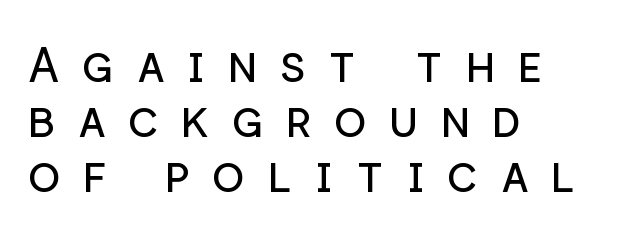
The image shows 49 px regular-weight sans-serif type, upright; set left-aligned, tight line spacing (1.12x), unusually wide letter spacing (+0.45 em), not underlined; low stroke contrast and a medium x-height.
